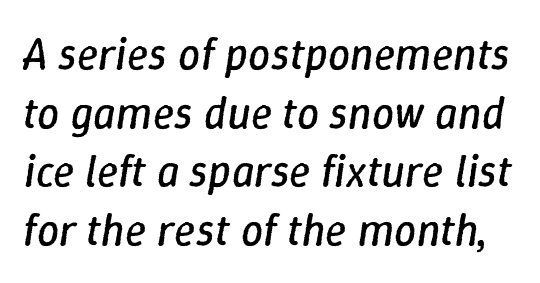
The image shows 44 px regular-weight type, italic (leaning right); set normal line spacing (1.33x), normal letter spacing, not underlined; low stroke contrast and a medium x-height.
